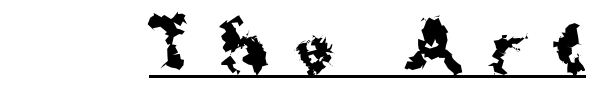
Note the varied advance widths — an 'i' is clearly narrower than an 'm'. The typography opts for an upright posture over an oblique one. Unlike a traditional serif, this face leaves its strokes unadorned. Look at the tracking — it's clearly loosened, letters drifting apart. The typesetter has applied underlining to the passage shown.
